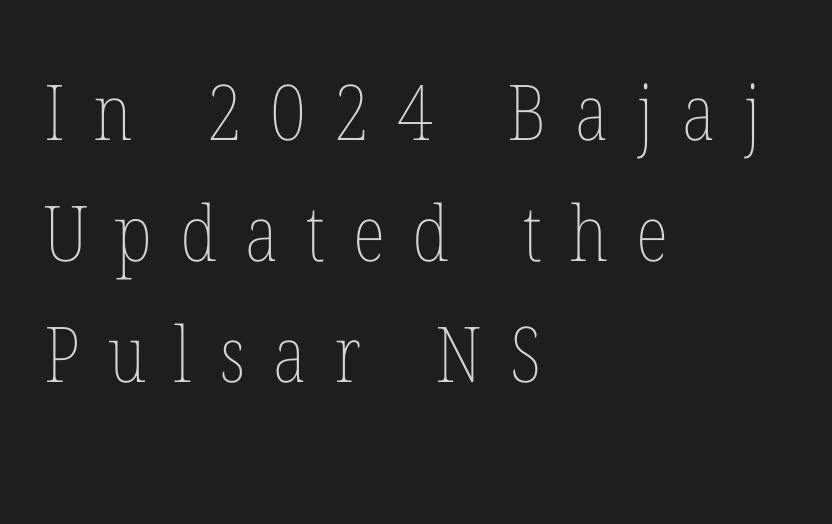
Nope, not italic — everything's standing straight. This sample uses expanded letter spacing, leaving extra air between glyphs. The space directly below the letters is spotless. Rows of type keep a routine distance in the vertical direction. These lines are rendered in a variable-pitch font.
